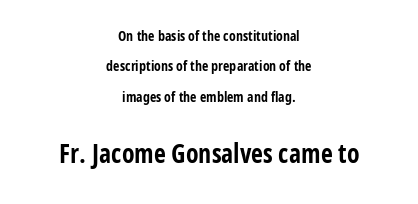
The image shows 26 px bold type, upright; set centered, loose line spacing (2.17x), normal letter spacing, not underlined; the second (bottom) block is 1.86x larger.
